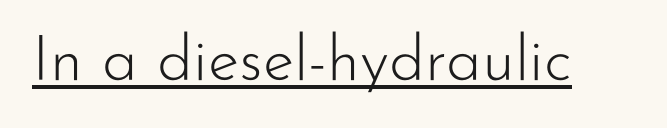
Compared with typical body copy, the letter spacing here is the same. Is there an underline? Yes — a line sits under the letters. A typesetter would label this face a sans. In terms of posture, this sample is upright.
